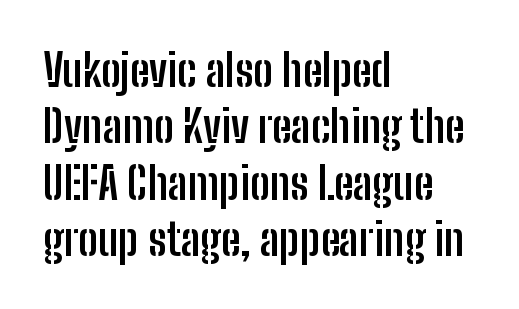
Q: Is the text bold? A: Yes.
Q: Is the text italic (slanted)? A: No, it is upright.
Q: Is the typeface a serif or a sans-serif typeface? A: Sans-serif.
Q: Is the text underlined? A: No.
Q: How is the paragraph aligned? A: Left-aligned.
Q: Is the spacing between letters normal or unusually wide? A: Normal.
Q: Is the spacing between lines tight, normal or loose? A: Normal.
Q: Width (condensed, normal, or wide)? A: Condensed.
Q: Stroke contrast? A: Low.
Q: x-height? A: Medium.
Q: Monospaced? A: No.
